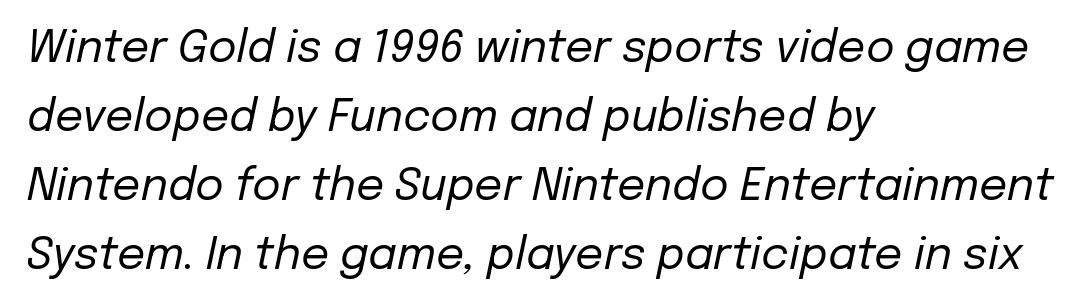
The image shows 44 px regular-weight type, italic (leaning right); set left-aligned, normal line spacing (1.57x), normal letter spacing, not underlined; low stroke contrast and a medium x-height.
